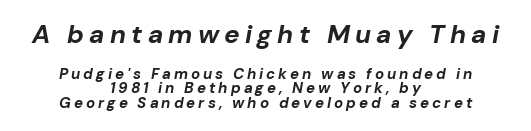
Q: Is the text bold? A: Yes.
Q: Is the text italic (slanted)? A: Yes, it leans right by about 10 degrees.
Q: Is the text underlined? A: No.
Q: How is the paragraph aligned? A: Centered.
Q: Is the spacing between letters normal or unusually wide? A: Unusually wide.
Q: Is the spacing between lines tight, normal or loose? A: Tight.
Q: Which block of text is set in a larger size, the first (top) or the second (bottom)? A: The first (top) one.
